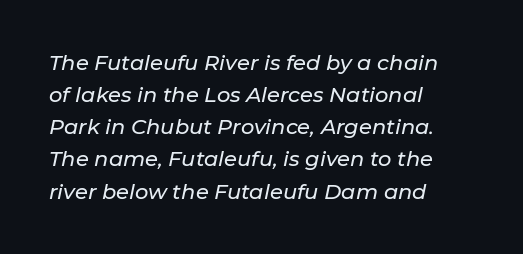
Q: Is the text italic (slanted)? A: Yes, it leans right by about 11 degrees.
Q: Is the text underlined? A: No.
Q: How is the paragraph aligned? A: Left-aligned.
Q: Is the spacing between letters normal or unusually wide? A: Normal.
Q: Is the spacing between lines tight, normal or loose? A: Normal.
